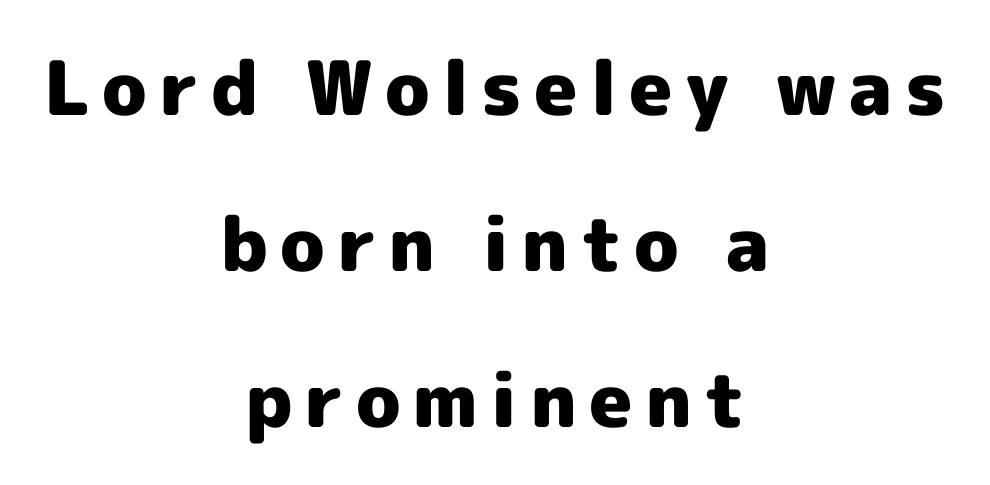
This sample has the flowing, uneven cadence of proportional lettering. Font category for this specimen: sans-serif. Line spacing here is loose. The typography opts for an upright posture over an oblique one. What weight is shown? A full bold with thick strokes. Layout note: lines centered.
